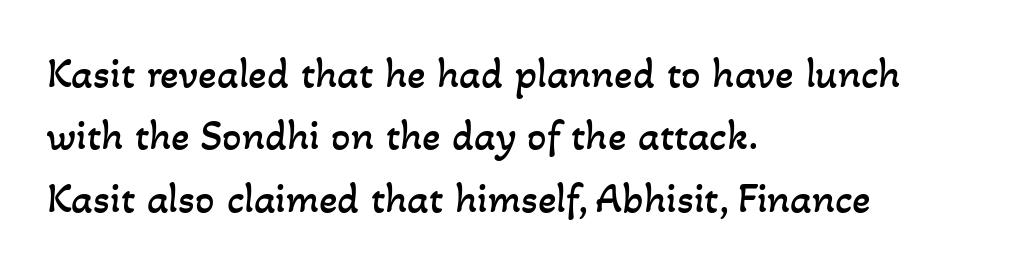
{"bold": "no", "weight": "regular", "width": "normal", "stroke_contrast": "low", "x_height": "small", "monospaced": "no", "underline": "no", "align": "left", "line_spacing": "normal", "line_spacing_ratio": 1.45, "letter_spacing": "normal", "letter_spacing_em": 0.0, "glyph_px": 43}
